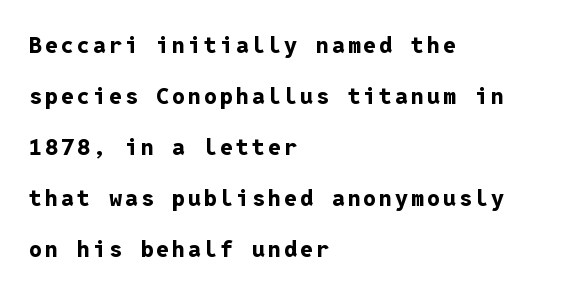
The image shows 23 px bold type, upright; set left-aligned, loose line spacing (2.22x), not underlined.
